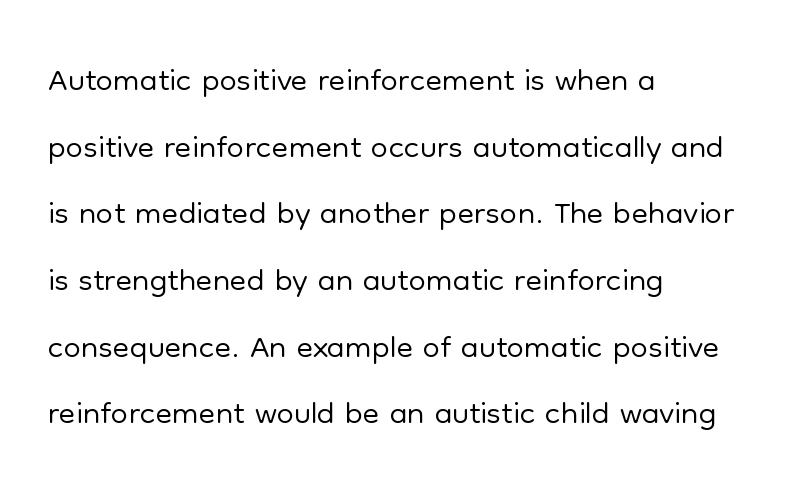
{"serif": "no", "italic": "no", "bold": "no", "weight": "light", "width": "normal", "stroke_contrast": "low", "x_height": "medium", "monospaced": "no", "underline": "no", "align": "left", "line_spacing": "normal", "line_spacing_ratio": 1.36, "letter_spacing": "normal", "letter_spacing_em": 0.0, "glyph_px": 49}
